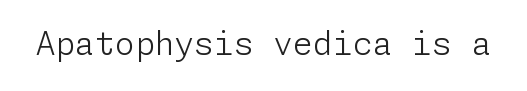
The horizontal fit of the characters is conventional and even. The typography opts for an upright posture over an oblique one. Letterform terminals end flat and unadorned throughout the passage. This is not heavy type; no bold has been used. Descender tails drop into unmarked territory.
